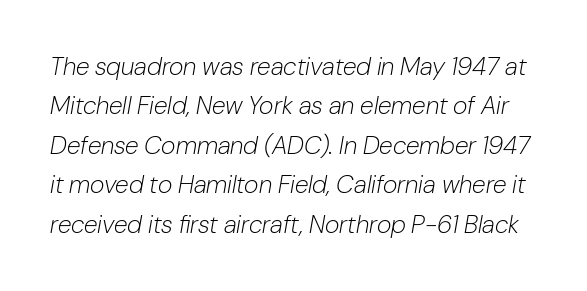
The type is set solid horizontally, with unmodified tracking. Reading down the column, the eye jumps a familiar distance to each next line. Heaviness? Minimal to ordinary, like unemphasized prose. Clear beneath every line of the passage. If you drew a line through each stem, it would be angled.
